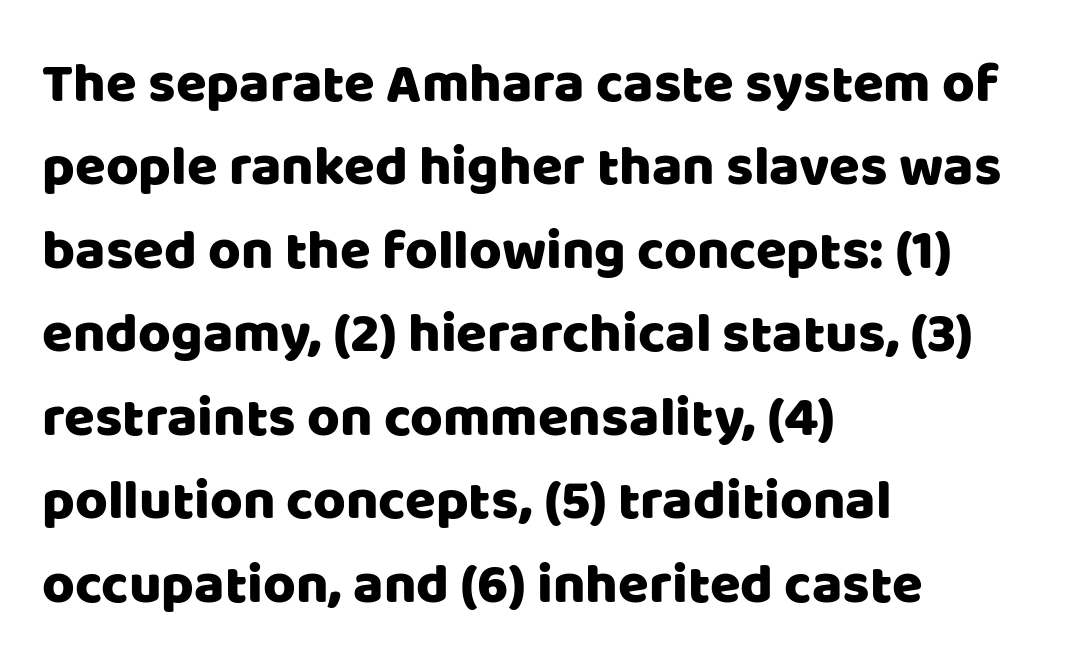
Q: Is the text italic (slanted)? A: No, it is upright.
Q: Is the typeface a serif or a sans-serif typeface? A: Sans-serif.
Q: Is the text underlined? A: No.
Q: How is the paragraph aligned? A: Left-aligned.
Q: Is the spacing between letters normal or unusually wide? A: Normal.
Q: Is the spacing between lines tight, normal or loose? A: Normal.
Q: Width (condensed, normal, or wide)? A: Normal.
Q: Stroke contrast? A: Low.
Q: x-height? A: Large.
Q: Monospaced? A: No.
